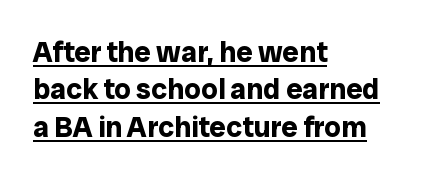
Caption: standard tracking, unaltered. These lines are set flush left with a ragged right edge. Check the space under the baseline: a stroke is drawn there. A typesetter would label this face a sans.
